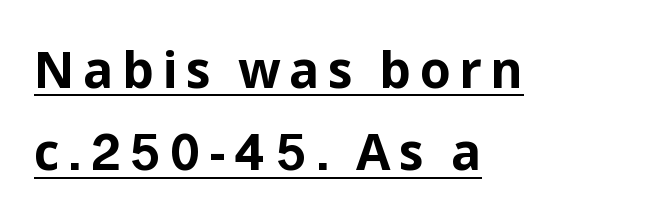
{"serif": "no", "italic": "no", "bold": "yes", "weight": "bold", "width": "normal", "stroke_contrast": "low", "x_height": "medium", "monospaced": "no", "underline": "yes", "align": "left", "line_spacing": "normal", "line_spacing_ratio": 1.65, "glyph_px": 50}
